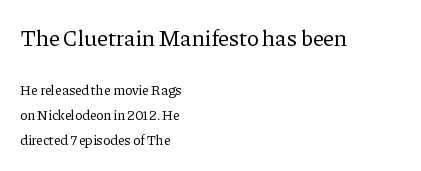
{"italic": "no", "bold": "no", "underline": "no", "align": "left", "line_spacing_ratio": 1.78, "letter_spacing": "normal", "letter_spacing_em": 0.0, "larger_block": "first", "size_ratio": 1.64, "glyph_px": 23}
